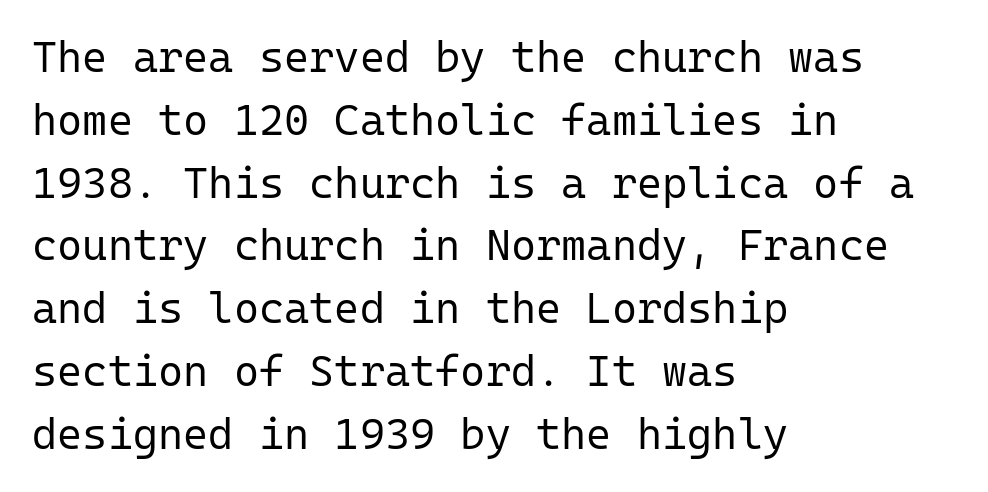
{"serif": "no", "italic": "no", "bold": "no", "weight": "regular", "width": "normal", "stroke_contrast": "low", "x_height": "medium", "monospaced": "yes", "underline": "no", "align": "left", "line_spacing": "normal", "line_spacing_ratio": 1.46, "letter_spacing": "normal", "letter_spacing_em": 0.0, "glyph_px": 43}
